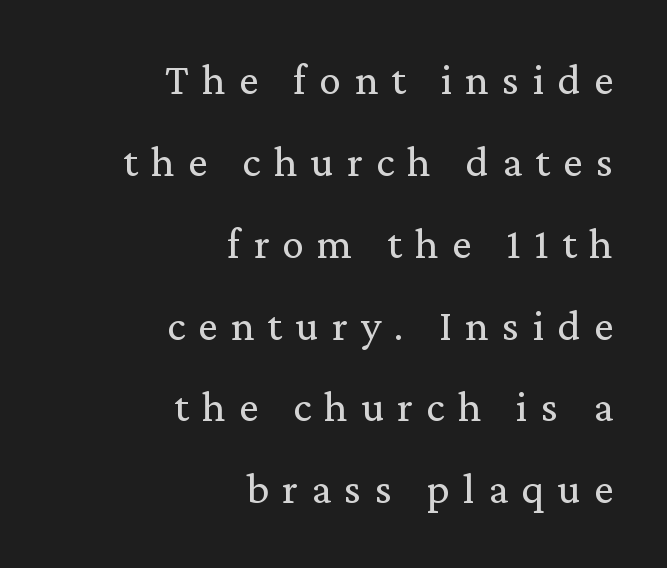
The image shows 44 px regular-weight serif type, upright; set right-aligned, line spacing 1.86x, unusually wide letter spacing (+0.3 em), not underlined; medium stroke contrast and a medium x-height.
